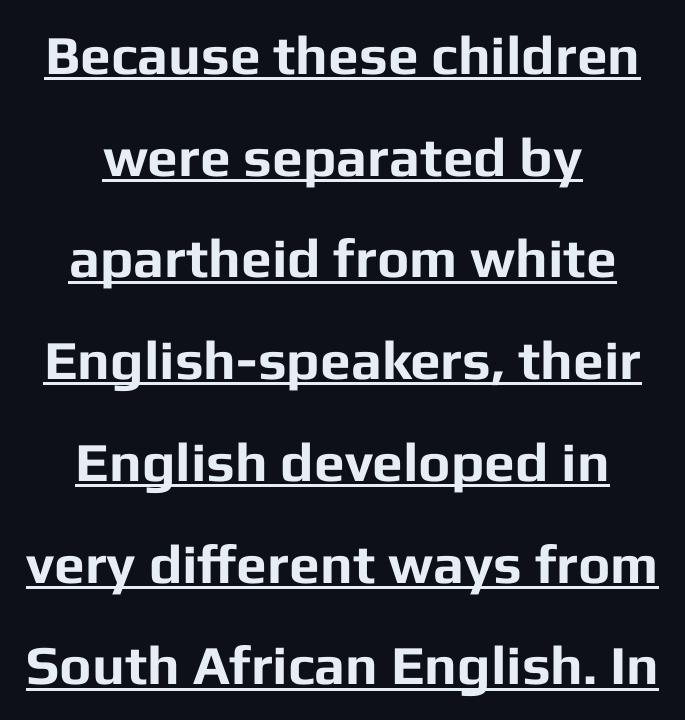
Q: Is the text bold? A: Yes.
Q: Is the text italic (slanted)? A: No, it is upright.
Q: Is the typeface a serif or a sans-serif typeface? A: Sans-serif.
Q: Is the text underlined? A: Yes.
Q: How is the paragraph aligned? A: Centered.
Q: Is the spacing between letters normal or unusually wide? A: Normal.
Q: Width (condensed, normal, or wide)? A: Normal.
Q: Stroke contrast? A: Low.
Q: x-height? A: Medium.
Q: Monospaced? A: No.
